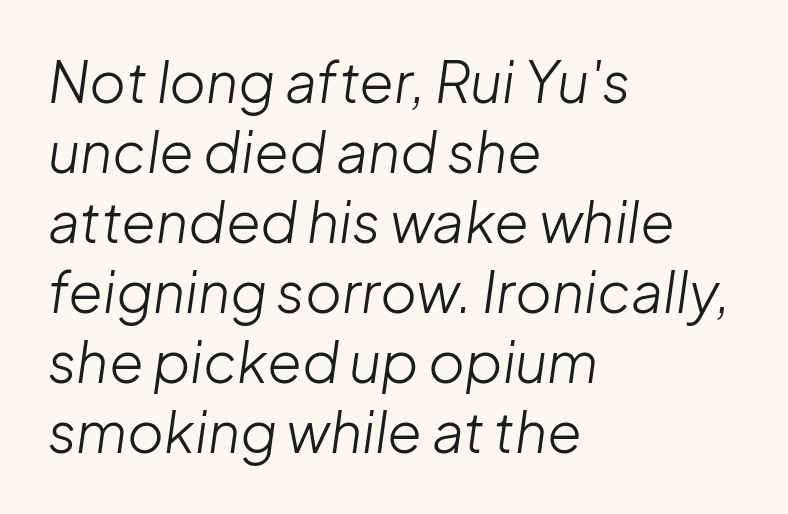
Leftover space on each line is placed entirely after the last word. Ink coverage per letter is moderate at most. Descenders are the only things crossing below the line. The horizontal fit of the characters is conventional and even. Italic? Definitely — the glyphs are oblique.
